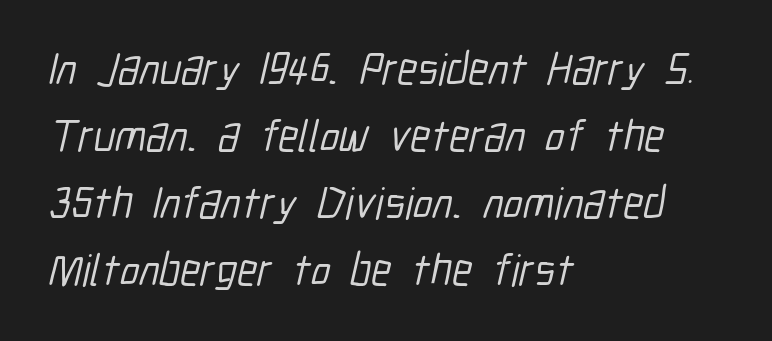
You could not count columns in this text — the font is proportionally spaced. How are the letters spaced? Ordinarily, with no added tracking. The paragraph has a hard left edge and a soft right edge. Note: no serifs on the glyphs. The passage shown stacks its lines at a standard gap. Underline: absent.
